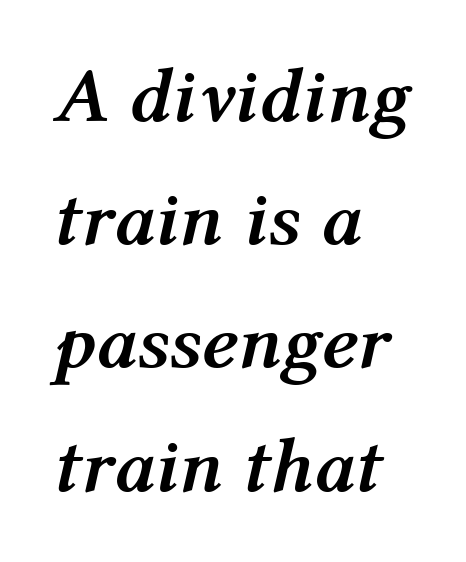
Q: Is the text bold? A: Yes.
Q: Is the text italic (slanted)? A: Yes, it leans right by about 12 degrees.
Q: Is the text underlined? A: No.
Q: How is the paragraph aligned? A: Left-aligned.
Q: Is the spacing between letters normal or unusually wide? A: Normal.
Q: Is the spacing between lines tight, normal or loose? A: Normal.
Q: Width (condensed, normal, or wide)? A: Normal.
Q: Stroke contrast? A: Medium.
Q: x-height? A: Medium.
Q: Monospaced? A: No.
